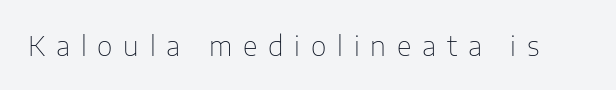
Q: Is the text bold? A: No.
Q: Is the text italic (slanted)? A: No, it is upright.
Q: Is the text underlined? A: No.
Q: Is the spacing between letters normal or unusually wide? A: Unusually wide.
